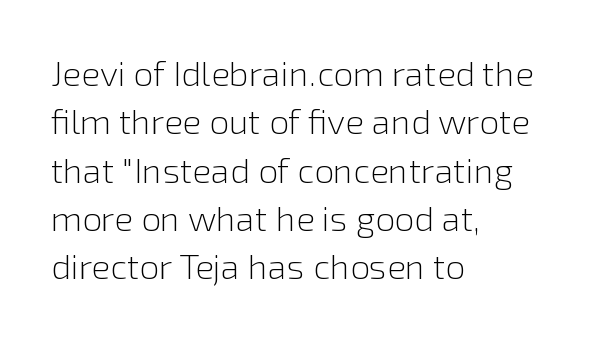
Q: Is the text bold? A: No.
Q: Is the text italic (slanted)? A: No, it is upright.
Q: Is the typeface a serif or a sans-serif typeface? A: Sans-serif.
Q: Is the text underlined? A: No.
Q: How is the paragraph aligned? A: Left-aligned.
Q: Is the spacing between letters normal or unusually wide? A: Normal.
Q: Is the spacing between lines tight, normal or loose? A: Normal.
Q: Width (condensed, normal, or wide)? A: Normal.
Q: x-height? A: Medium.
Q: Monospaced? A: No.
